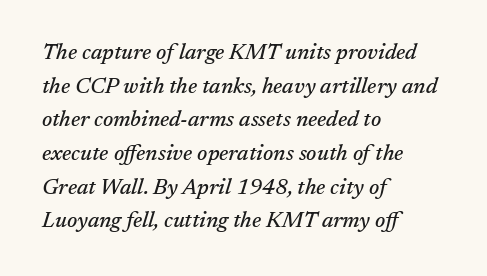
Q: Is the text italic (slanted)? A: Yes, it leans right by about 17 degrees.
Q: Is the text underlined? A: No.
Q: How is the paragraph aligned? A: Left-aligned.
Q: Is the spacing between letters normal or unusually wide? A: Normal.
Q: Is the spacing between lines tight, normal or loose? A: Normal.
